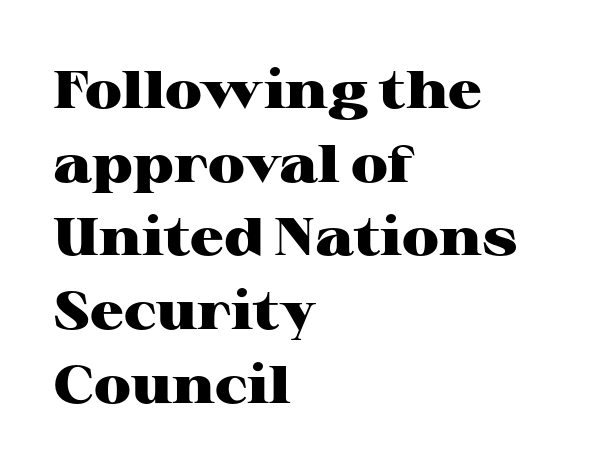
The image shows 53 px heavy, wide serif type, upright; set left-aligned, normal line spacing (1.39x), normal letter spacing, not underlined; high stroke contrast and a medium x-height.
